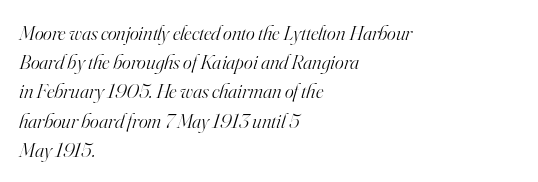
These lines sit exactly where default settings would place them. Short and long lines alike share a common starting point at left. This is not heavy type; no bold has been used. Letters rest on an invisible, unmarked baseline. Looking at the ascenders, they clearly lean.
